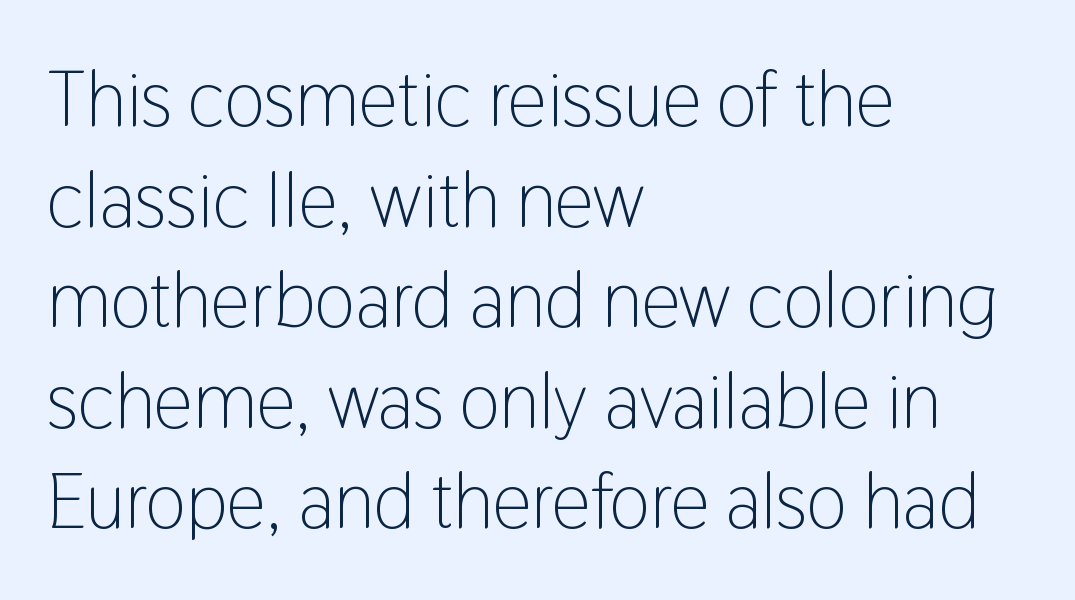
The image shows 78 px light, condensed sans-serif type, upright; set left-aligned, normal line spacing (1.29x), normal letter spacing, not underlined; low stroke contrast and a medium x-height.
